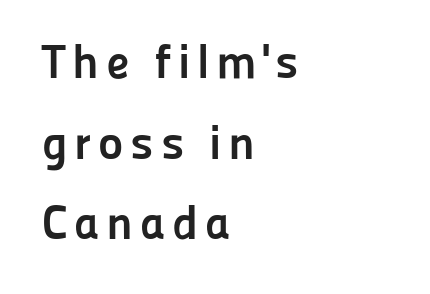
{"serif": "no", "italic": "no", "bold": "yes", "weight": "semibold", "width": "normal", "stroke_contrast": "low", "x_height": "medium", "monospaced": "no", "underline": "no", "align": "left", "line_spacing": "normal", "line_spacing_ratio": 1.68, "glyph_px": 48}
